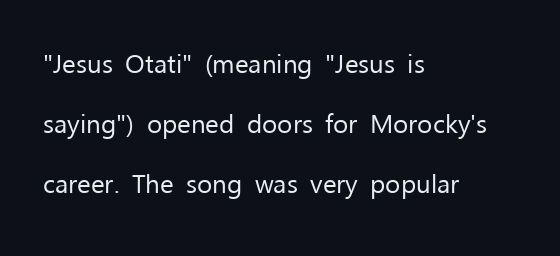
{"italic": "no", "bold": "no", "underline": "no", "align": "left", "line_spacing": "loose", "line_spacing_ratio": 2.3, "letter_spacing": "normal", "letter_spacing_em": 0.0, "glyph_px": 26}
